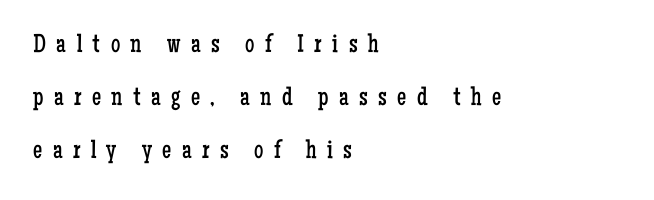
The face looks like a standard text weight, possibly lighter. Compared with typical paragraphs, the rows here are farther apart. Which margin do the lines hug? The left one — the right edge is uneven. Underlining? Definitely not there.
